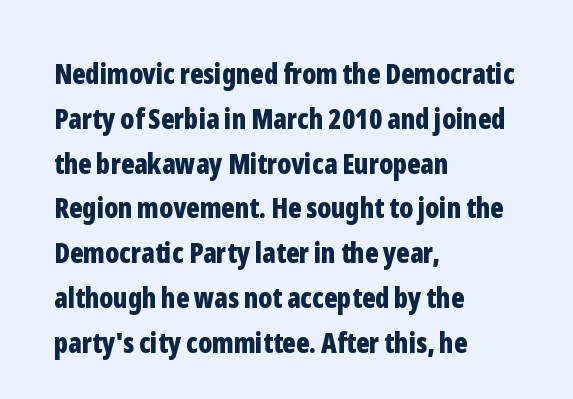
{"serif": "no", "italic": "no", "bold": "yes", "weight": "bold", "width": "condensed", "stroke_contrast": "low", "x_height": "medium", "monospaced": "no", "underline": "no", "align": "left", "line_spacing": "normal", "line_spacing_ratio": 1.6, "letter_spacing": "normal", "letter_spacing_em": 0.0, "glyph_px": 28}
